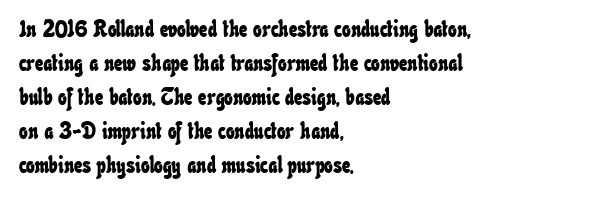
Q: Is the text underlined? A: No.
Q: How is the paragraph aligned? A: Left-aligned.
Q: Is the spacing between letters normal or unusually wide? A: Normal.
Q: Is the spacing between lines tight, normal or loose? A: Normal.
